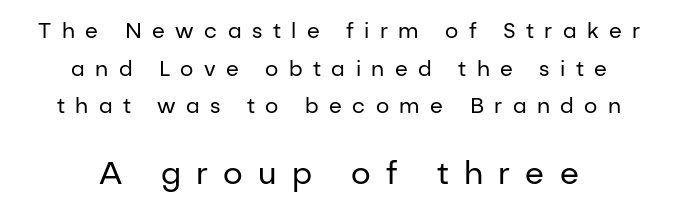
Q: Is the text bold? A: No.
Q: Is the text italic (slanted)? A: No, it is upright.
Q: Is the typeface a serif or a sans-serif typeface? A: Sans-serif.
Q: Is the text underlined? A: No.
Q: How is the paragraph aligned? A: Centered.
Q: Is the spacing between letters normal or unusually wide? A: Unusually wide.
Q: Which block of text is set in a larger size, the first (top) or the second (bottom)? A: The second (bottom) one.
Q: Width (condensed, normal, or wide)? A: Normal.
Q: Stroke contrast? A: Low.
Q: x-height? A: Medium.
Q: Monospaced? A: No.
